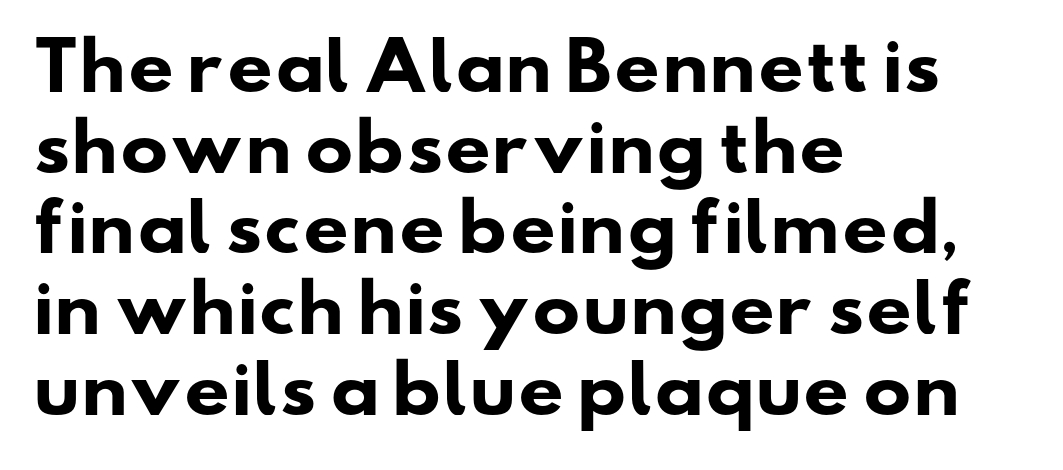
The image shows 64 px heavy, wide sans-serif type; set left-aligned, normal line spacing (1.26x), normal letter spacing, not underlined; low stroke contrast and a small x-height.
